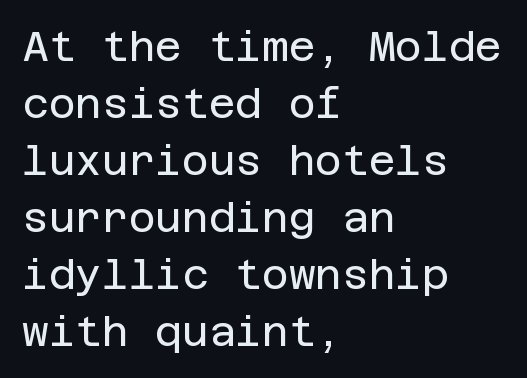
Q: Is the text bold? A: No.
Q: Is the text italic (slanted)? A: No, it is upright.
Q: Is the typeface a serif or a sans-serif typeface? A: Sans-serif.
Q: Is the text underlined? A: No.
Q: How is the paragraph aligned? A: Left-aligned.
Q: Is the spacing between letters normal or unusually wide? A: Normal.
Q: Is the spacing between lines tight, normal or loose? A: Normal.
Q: Width (condensed, normal, or wide)? A: Normal.
Q: Stroke contrast? A: Low.
Q: x-height? A: Large.
